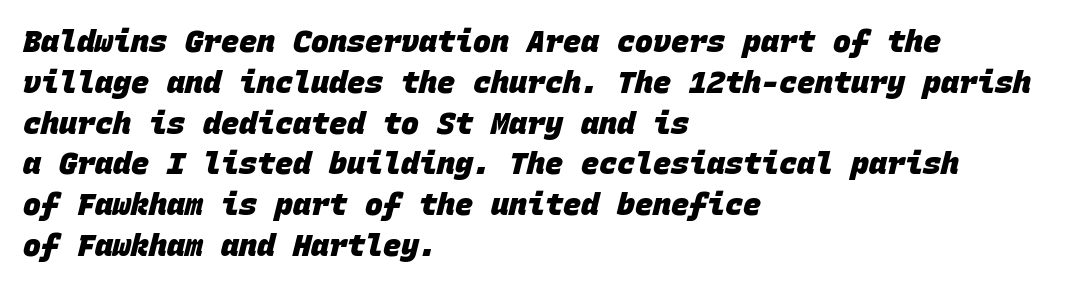
{"serif": "no", "bold": "yes", "weight": "heavy", "width": "normal", "stroke_contrast": "low", "x_height": "large", "monospaced": "yes", "underline": "no", "align": "left", "line_spacing": "normal", "line_spacing_ratio": 1.36, "letter_spacing": "normal", "letter_spacing_em": 0.0, "glyph_px": 30}
